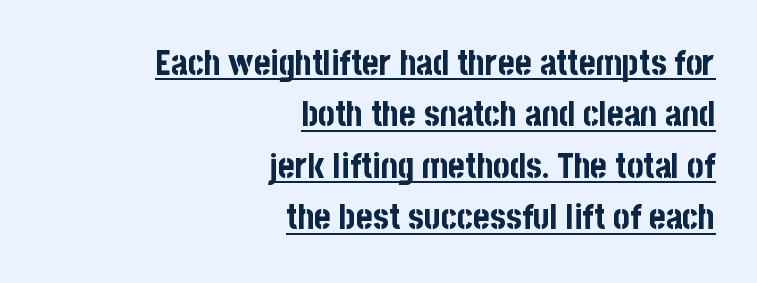
Q: Is the text bold? A: Yes.
Q: Is the text italic (slanted)? A: No, it is upright.
Q: Is the typeface a serif or a sans-serif typeface? A: Sans-serif.
Q: Is the text underlined? A: Yes.
Q: How is the paragraph aligned? A: Right-aligned.
Q: Is the spacing between letters normal or unusually wide? A: Normal.
Q: Is the spacing between lines tight, normal or loose? A: Normal.
Q: Width (condensed, normal, or wide)? A: Condensed.
Q: Stroke contrast? A: Low.
Q: x-height? A: Large.
Q: Monospaced? A: No.
